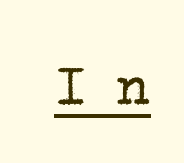
The letterforms sit at book weight or below. Display-style spreading of the glyphs; the letterfit is very open. Characters remain perfectly vertical along every line. What decoration does the sample have? An underline. Each letter's strokes conclude with small projecting serifs.
